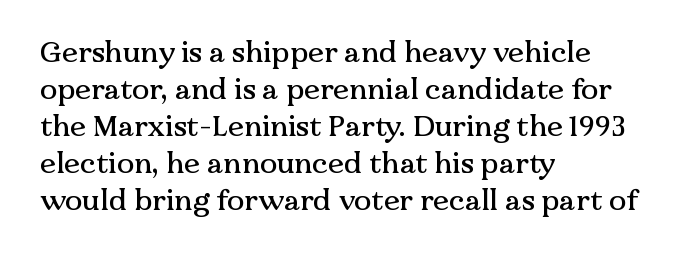
Q: Is the text italic (slanted)? A: No, it is upright.
Q: Is the typeface a serif or a sans-serif typeface? A: Serif.
Q: Is the text underlined? A: No.
Q: How is the paragraph aligned? A: Left-aligned.
Q: Is the spacing between letters normal or unusually wide? A: Normal.
Q: Is the spacing between lines tight, normal or loose? A: Normal.
Q: Width (condensed, normal, or wide)? A: Normal.
Q: Stroke contrast? A: Medium.
Q: x-height? A: Medium.
Q: Monospaced? A: No.
